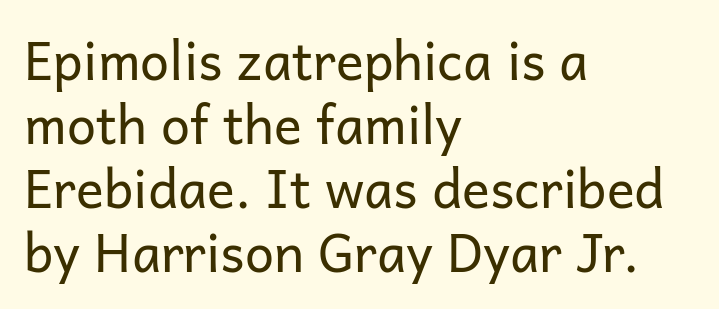
{"serif": "no", "italic": "no", "bold": "no", "weight": "regular", "width": "normal", "stroke_contrast": "low", "x_height": "medium", "monospaced": "no", "underline": "no", "align": "left", "line_spacing_ratio": 1.23, "letter_spacing": "normal", "letter_spacing_em": 0.0, "glyph_px": 52}
